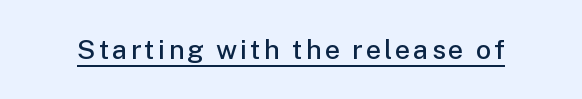
{"italic": "no", "bold": "semi", "underline": "yes", "glyph_px": 27}
